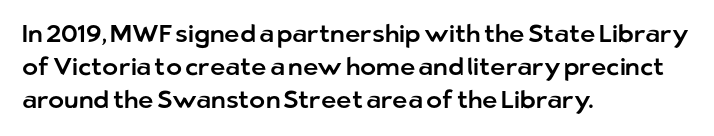
Q: Is the text italic (slanted)? A: No, it is upright.
Q: Is the text underlined? A: No.
Q: How is the paragraph aligned? A: Left-aligned.
Q: Is the spacing between letters normal or unusually wide? A: Normal.
Q: Is the spacing between lines tight, normal or loose? A: Normal.
